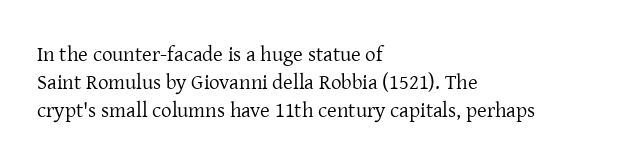
The paragraph has a hard left edge and a soft right edge. Rows of type keep a routine distance in the vertical direction. The letters sit at their default tracking, neither squeezed nor spread. Posture: vertical.
